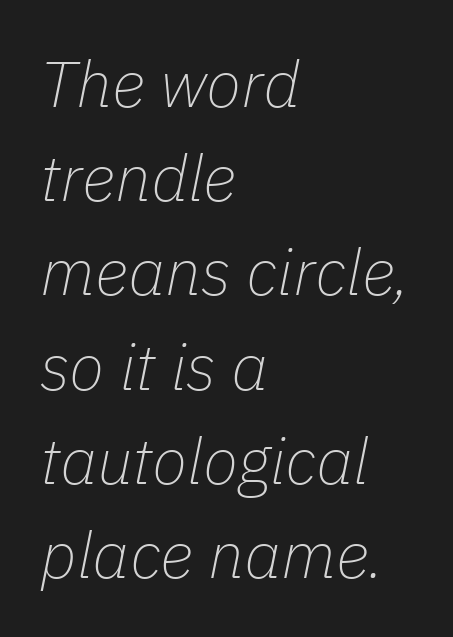
Here the designer chose a conventional face with non-uniform glyph widths. There is no visible air inserted between adjacent glyphs. Casual observation: everything's shoved over to the left. Bold? No — there's no thickening of the strokes. Leading matches the norm, producing a regular column. Looking at the ascenders, they clearly lean.
